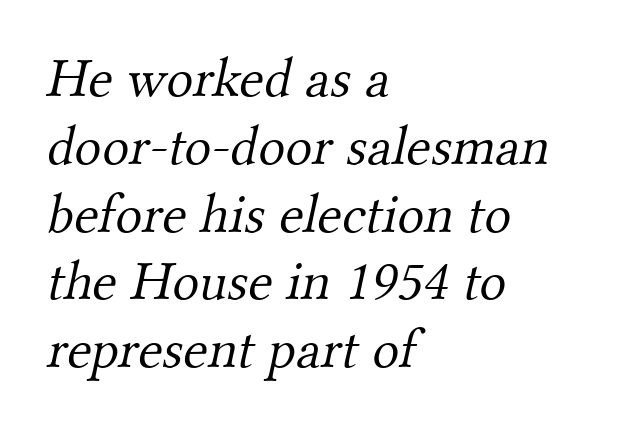
{"serif": "yes", "bold": "no", "weight": "light", "width": "normal", "stroke_contrast": "medium", "x_height": "small", "monospaced": "no", "underline": "no", "align": "left", "line_spacing_ratio": 1.21, "letter_spacing": "normal", "letter_spacing_em": 0.0, "glyph_px": 56}
